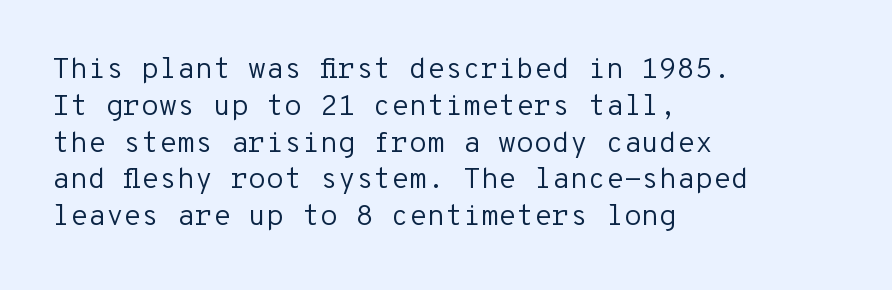
This sample uses plain, unmodified letter spacing. A roman cut, with each character standing at attention. This sample keeps an unexceptional amount of space between lines. Beneath every word, the page is bare. The passage shown is typeset with a sans-serif family.
